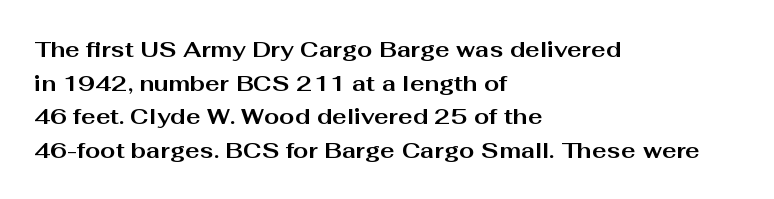
The image shows 22 px bold type, upright; set left-aligned, normal line spacing (1.53x), normal letter spacing, not underlined.
